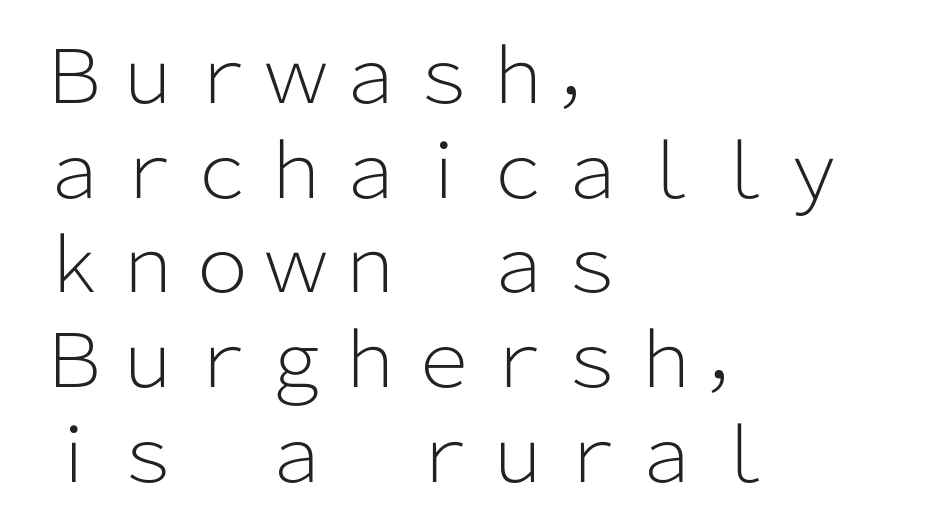
Q: Is the text bold? A: No.
Q: Is the text italic (slanted)? A: No, it is upright.
Q: Is the typeface a serif or a sans-serif typeface? A: Sans-serif.
Q: Is the text underlined? A: No.
Q: How is the paragraph aligned? A: Left-aligned.
Q: Is the spacing between letters normal or unusually wide? A: Normal.
Q: Is the spacing between lines tight, normal or loose? A: Normal.
Q: Width (condensed, normal, or wide)? A: Normal.
Q: Stroke contrast? A: Low.
Q: x-height? A: Medium.
Q: Monospaced? A: No.
